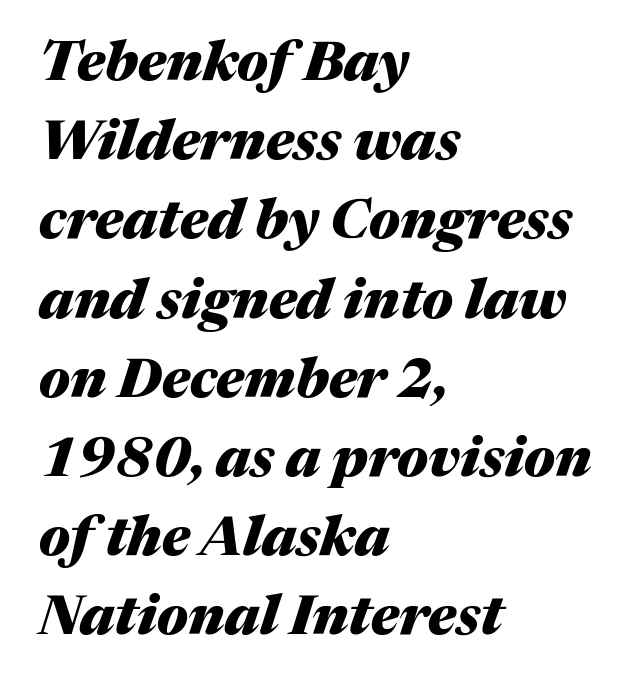
Check under the words: just untouched page. A full-strength bold gives these letters their thick strokes. The paragraph shown leans on its left margin. These lines were composed using italics. Character widths vary here, with narrow letters taking less room than wide ones. The letterforms sit shoulder to shoulder at normal distance.
